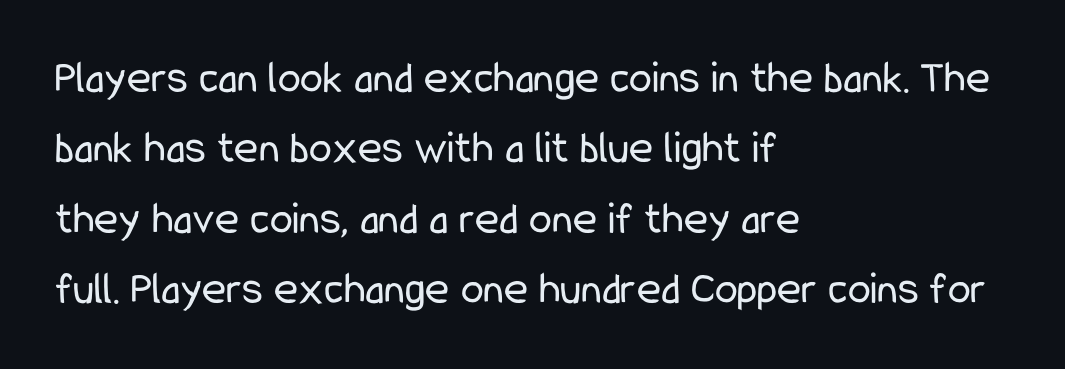
{"serif": "no", "italic": "no", "bold": "no", "weight": "regular", "width": "condensed", "stroke_contrast": "low", "x_height": "medium", "monospaced": "no", "underline": "no", "align": "left", "line_spacing": "normal", "line_spacing_ratio": 1.53, "letter_spacing": "normal", "letter_spacing_em": 0.0, "glyph_px": 46}
